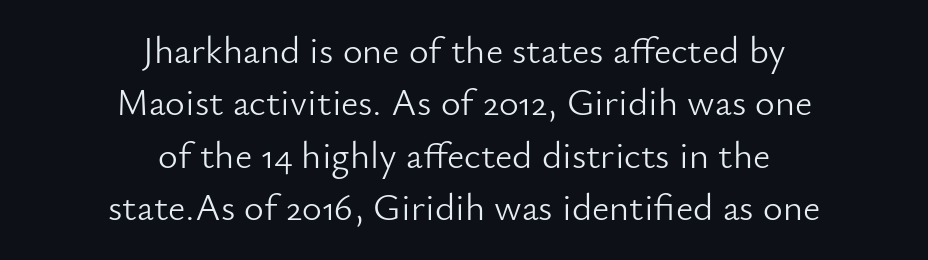
Q: Is the text bold? A: No.
Q: Is the text italic (slanted)? A: No, it is upright.
Q: Is the typeface a serif or a sans-serif typeface? A: Sans-serif.
Q: Is the text underlined? A: No.
Q: How is the paragraph aligned? A: Centered.
Q: Is the spacing between letters normal or unusually wide? A: Normal.
Q: Is the spacing between lines tight, normal or loose? A: Normal.
Q: Width (condensed, normal, or wide)? A: Normal.
Q: Stroke contrast? A: Low.
Q: x-height? A: Small.
Q: Monospaced? A: No.
